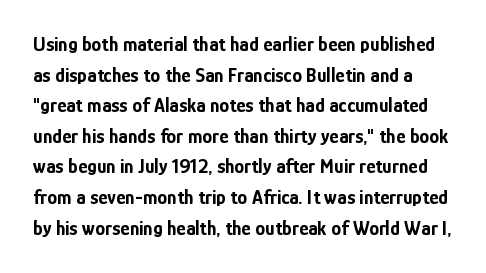
{"italic": "no", "bold": "yes", "underline": "no", "line_spacing": "normal", "line_spacing_ratio": 1.53, "letter_spacing": "normal", "letter_spacing_em": 0.0, "glyph_px": 20}
